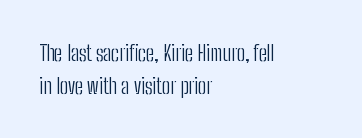
{"italic": "no", "bold": "no", "underline": "no", "align": "left", "line_spacing": "normal", "line_spacing_ratio": 1.49, "letter_spacing": "normal", "letter_spacing_em": 0.0, "glyph_px": 22}
